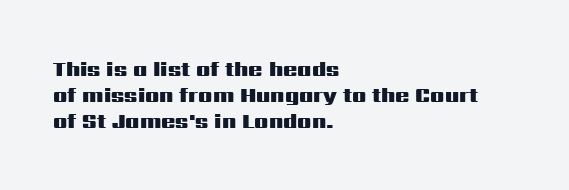
Q: Is the text bold? A: Yes.
Q: Is the text italic (slanted)? A: No, it is upright.
Q: Is the text underlined? A: No.
Q: How is the paragraph aligned? A: Left-aligned.
Q: Is the spacing between letters normal or unusually wide? A: Normal.
